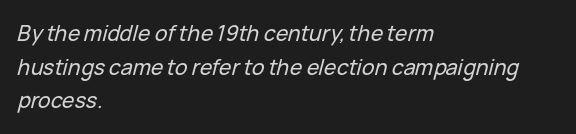
The image shows 21 px text type, italic (leaning right); set left-aligned, normal line spacing (1.6x), normal letter spacing, not underlined.
